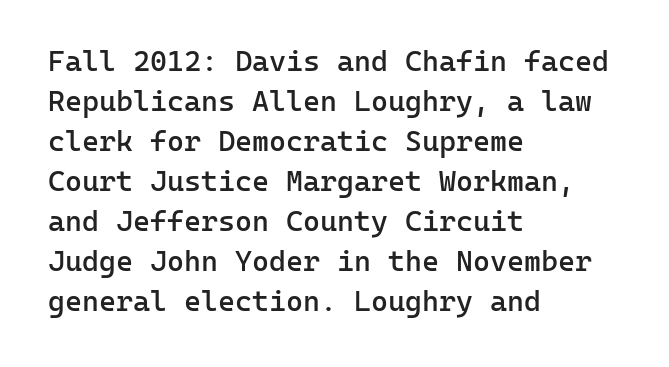
Q: Is the text bold? A: Semi-bold.
Q: Is the text italic (slanted)? A: No, it is upright.
Q: Is the typeface a serif or a sans-serif typeface? A: Sans-serif.
Q: Is the text underlined? A: No.
Q: How is the paragraph aligned? A: Left-aligned.
Q: Is the spacing between letters normal or unusually wide? A: Normal.
Q: Is the spacing between lines tight, normal or loose? A: Normal.
Q: Width (condensed, normal, or wide)? A: Normal.
Q: Stroke contrast? A: Low.
Q: x-height? A: Medium.
Q: Monospaced? A: Yes.
